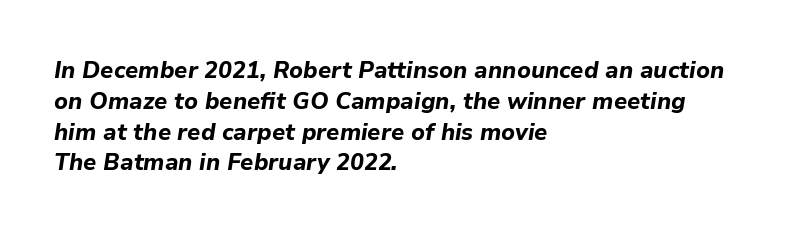
The image shows 23 px bold type, italic (leaning right); set left-aligned, normal line spacing (1.34x), normal letter spacing, not underlined.
